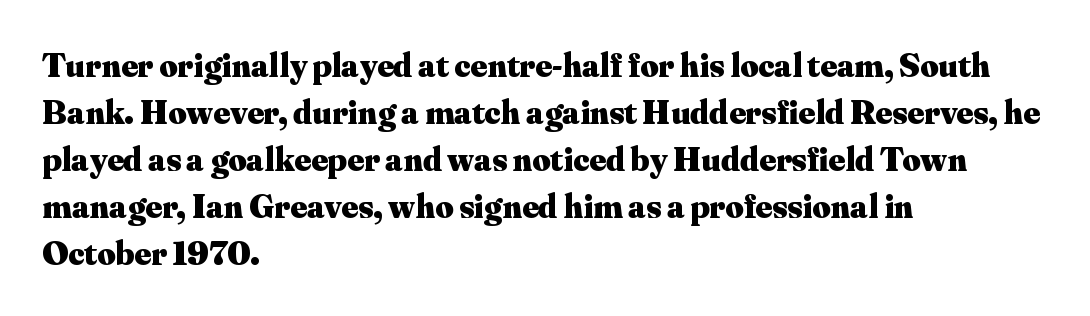
The image shows 35 px heavy serif type, upright; set left-aligned, normal line spacing (1.34x), normal letter spacing, not underlined; medium stroke contrast and a small x-height.
